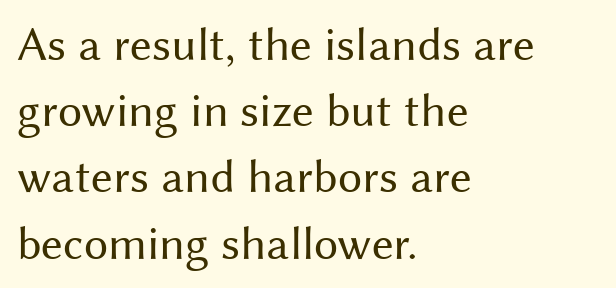
{"serif": "no", "italic": "no", "bold": "no", "weight": "regular", "width": "normal", "stroke_contrast": "medium", "x_height": "medium", "monospaced": "no", "underline": "no", "align": "left", "line_spacing": "normal", "line_spacing_ratio": 1.38, "letter_spacing": "normal", "letter_spacing_em": 0.0, "glyph_px": 48}
